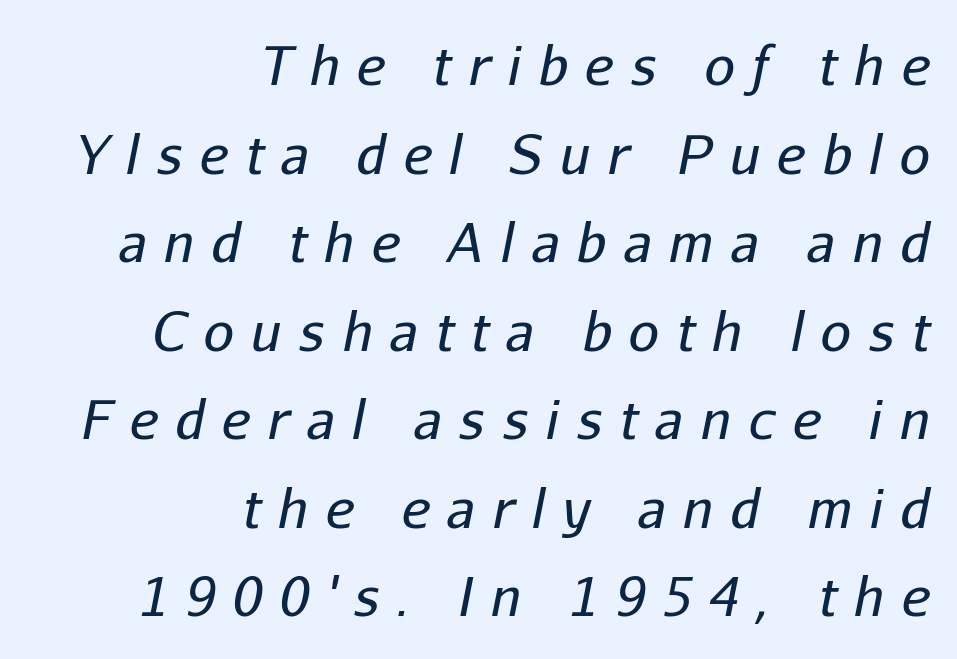
The lettering tilts uniformly, giving the passage an italic look. Summary of vertical rhythm: regular, with standard interline spacing. The letterforms sit at book weight or below. Characters follow at a spacing far wider than the type designer built in.
